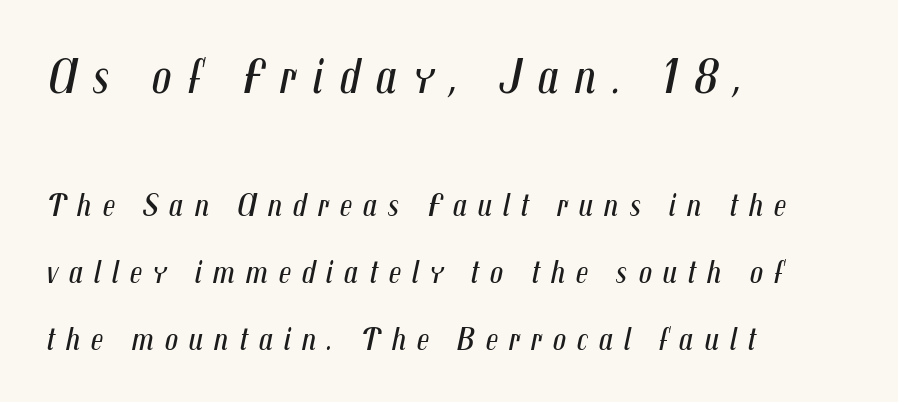
Larger block? The one above; the one below is distinctly smaller. This sample has the flowing, uneven cadence of proportional lettering. Descenders hang freely into open space. This is not heavy type; no bold has been used.
